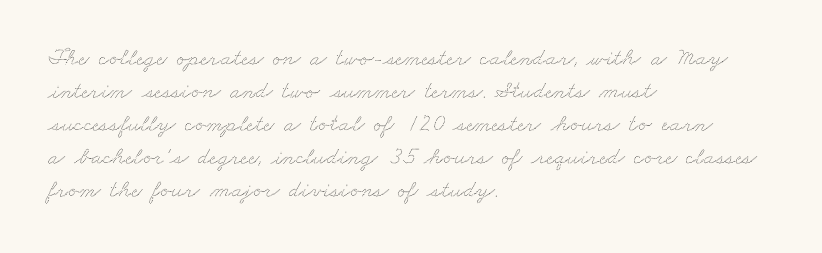
Honestly, there is no underline to notice here at all. The lines in this sample share a left origin and differ only in where they stop. The passage shown has conventional tracking throughout. Interline gaps are of average width in this sample.
